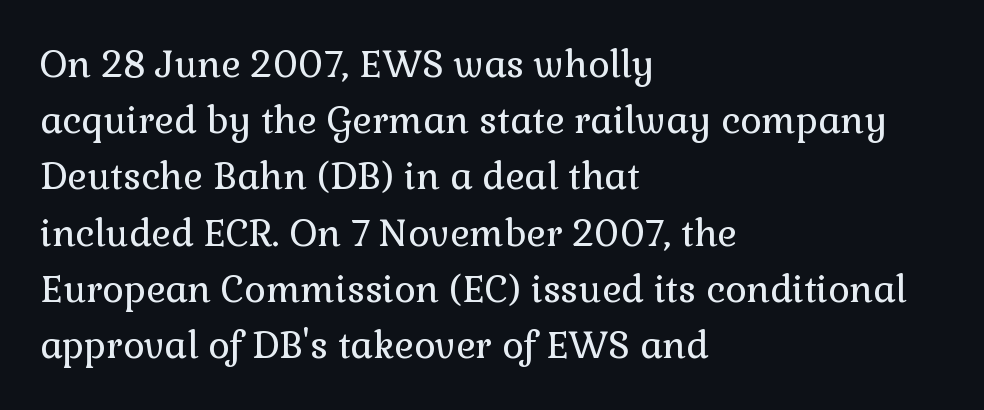
Nothing unusual about the tracking: characters are spaced as the font intends. Caption: multi-line text, flush left, ragged right. Caption: face not bold, strokes unweighted. Serif or sans? Serif — the stroke terminals have little feet. Letters rest on an invisible, unmarked baseline. A typesetter would call this proportional, since set widths differ per character.
